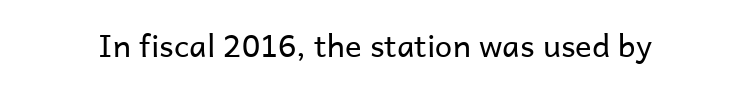
The image shows 31 px regular-weight sans-serif type, upright; set normal letter spacing, not underlined; low stroke contrast and a medium x-height.
